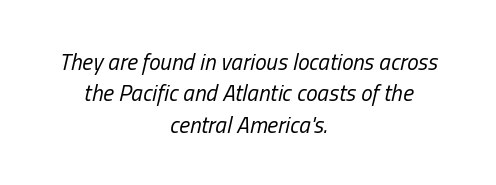
The image shows 23 px text type, italic (leaning right); set centered, normal line spacing (1.36x), normal letter spacing, not underlined.
